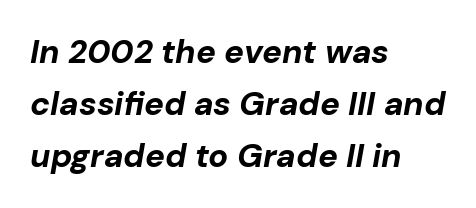
{"italic": "yes", "lean": "right", "slant_degrees": 10, "bold": "yes", "weight": "bold", "width": "normal", "stroke_contrast": "low", "x_height": "medium", "monospaced": "no", "underline": "no", "align": "left", "line_spacing": "normal", "line_spacing_ratio": 1.57, "letter_spacing": "normal", "letter_spacing_em": 0.0, "glyph_px": 33}
